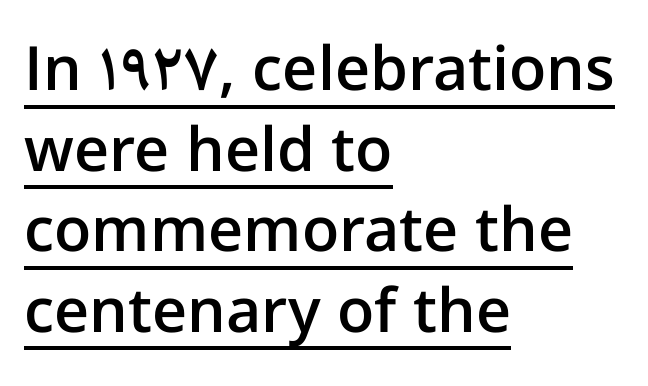
Observe the absence of serifs on each vertical stroke in this sample. Is this a fixed-width face? No — the glyphs have proportional, varying widths. Is the letter spacing exaggerated? No — it looks like the ordinary default. Strokes here are thickened, but only to semibold level.
